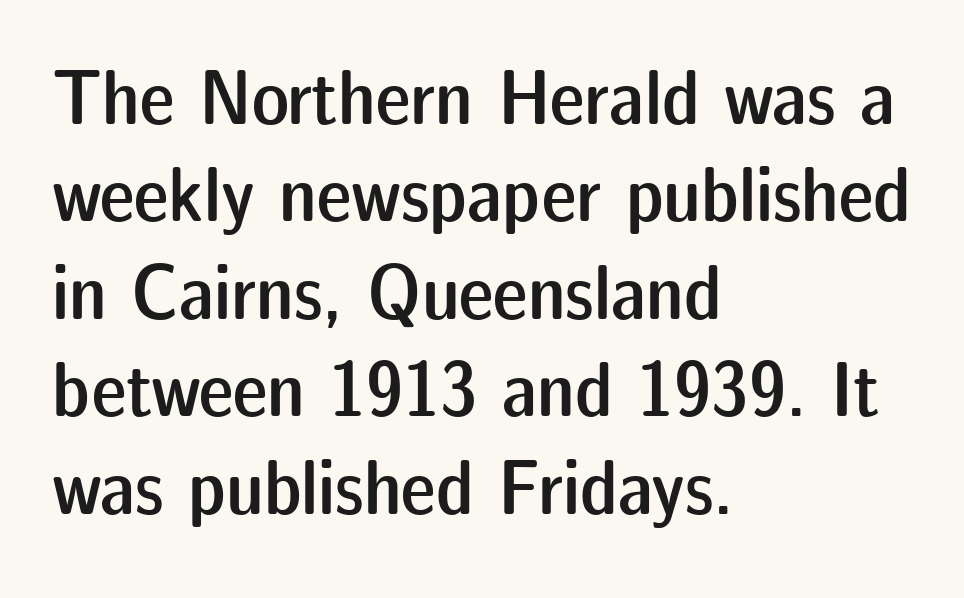
{"serif": "no", "italic": "no", "bold": "semi", "weight": "semibold", "width": "normal", "stroke_contrast": "low", "x_height": "medium", "monospaced": "no", "underline": "no", "align": "left", "line_spacing": "normal", "line_spacing_ratio": 1.25, "letter_spacing": "normal", "letter_spacing_em": 0.0, "glyph_px": 78}
